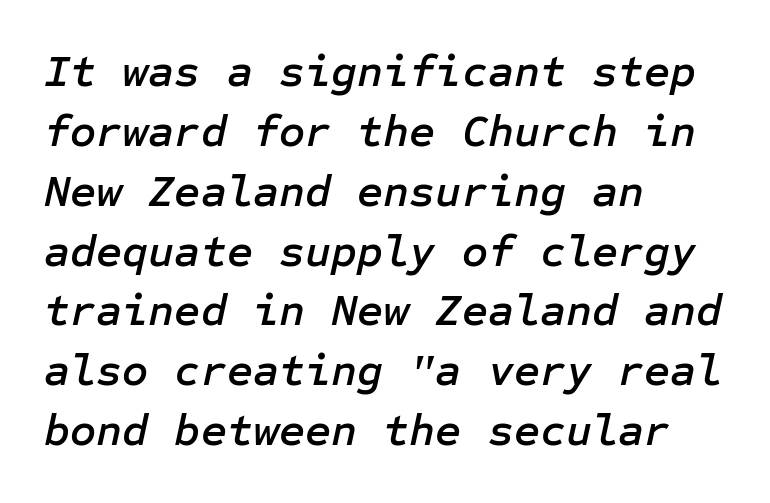
When letters slant like this, we call the style italic. The zone under the glyphs is completely vacant. The rows are spaced the way most documents space them. Typeset ragged right — the left edge is the straight one. Short note: letters normally spaced.
